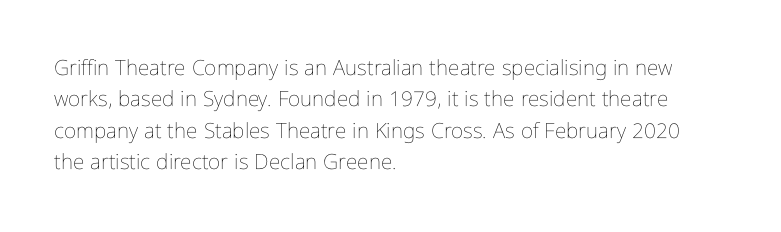
{"italic": "no", "bold": "no", "underline": "no", "align": "left", "line_spacing": "normal", "line_spacing_ratio": 1.49, "letter_spacing": "normal", "letter_spacing_em": 0.0, "glyph_px": 21}
